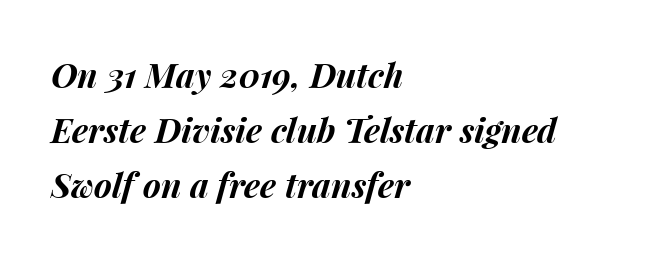
{"italic": "yes", "lean": "right", "slant_degrees": 15, "bold": "yes", "weight": "bold", "width": "normal", "stroke_contrast": "medium", "x_height": "medium", "monospaced": "no", "underline": "no", "align": "left", "line_spacing": "normal", "line_spacing_ratio": 1.62, "letter_spacing": "normal", "letter_spacing_em": 0.0, "glyph_px": 34}
